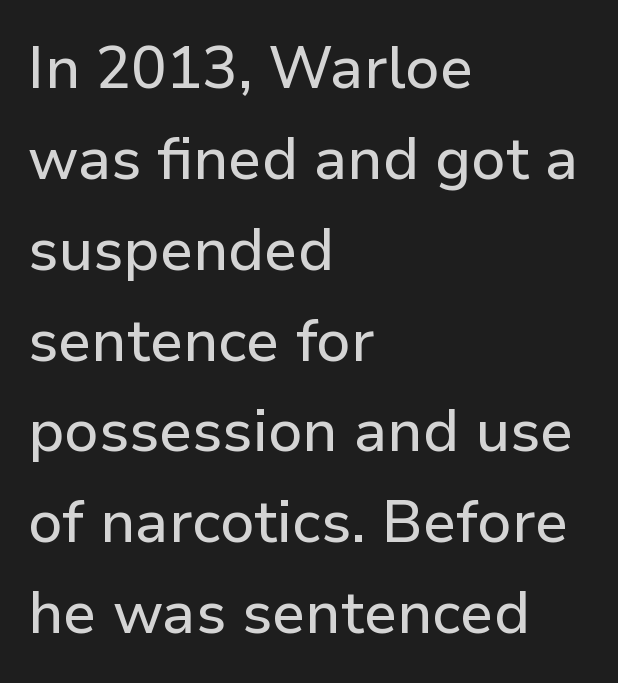
A roman cut, with each character standing at attention. Interline gaps are of average width in this sample. The passage shown has conventional tracking throughout. Does the copy run flush right? No — it runs flush left. Bare-footed words on every line.
